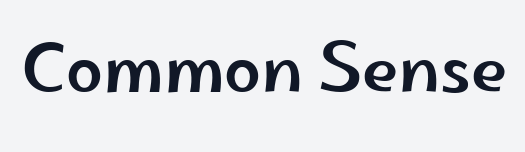
{"serif": "no", "italic": "no", "width": "wide", "stroke_contrast": "low", "x_height": "small", "monospaced": "no", "underline": "no", "letter_spacing": "normal", "letter_spacing_em": 0.0, "glyph_px": 66}
